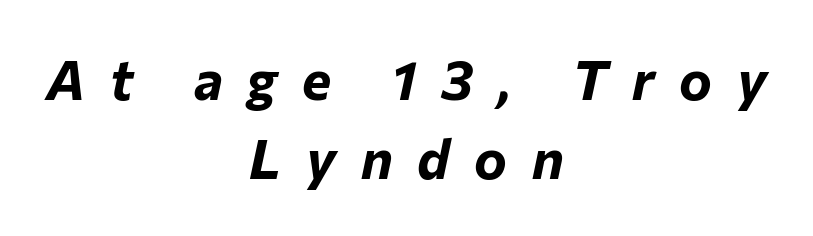
The image shows 55 px bold type, italic (leaning right); set centered, normal line spacing (1.44x), unusually wide letter spacing (+0.45 em), not underlined; low stroke contrast and a medium x-height.
